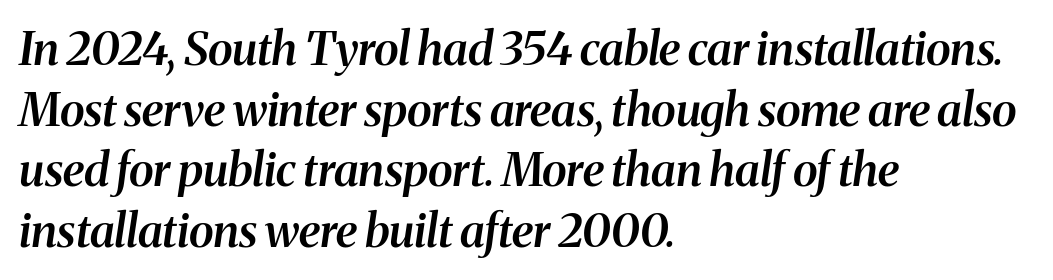
The image shows 46 px semibold serif type, italic (leaning right); set left-aligned, normal line spacing (1.32x), normal letter spacing, not underlined; medium stroke contrast and a medium x-height.
